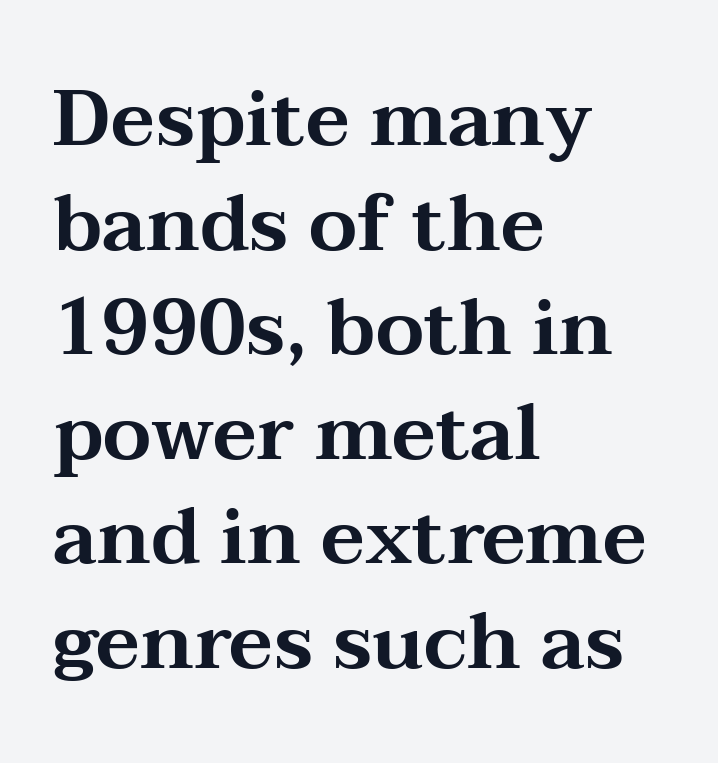
Q: Is the text italic (slanted)? A: No, it is upright.
Q: Is the typeface a serif or a sans-serif typeface? A: Serif.
Q: Is the text underlined? A: No.
Q: How is the paragraph aligned? A: Left-aligned.
Q: Is the spacing between letters normal or unusually wide? A: Normal.
Q: Is the spacing between lines tight, normal or loose? A: Normal.
Q: Width (condensed, normal, or wide)? A: Wide.
Q: Stroke contrast? A: Medium.
Q: x-height? A: Medium.
Q: Monospaced? A: No.
